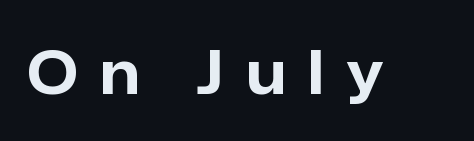
Q: Is the text bold? A: Yes.
Q: Is the text italic (slanted)? A: No, it is upright.
Q: Is the typeface a serif or a sans-serif typeface? A: Sans-serif.
Q: Is the text underlined? A: No.
Q: Is the spacing between letters normal or unusually wide? A: Unusually wide.
Q: Width (condensed, normal, or wide)? A: Normal.
Q: Stroke contrast? A: Low.
Q: x-height? A: Medium.
Q: Monospaced? A: No.
